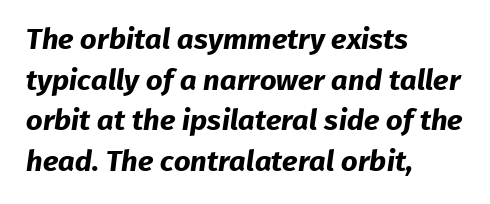
Q: Is the text bold? A: Yes.
Q: Is the typeface a serif or a sans-serif typeface? A: Sans-serif.
Q: Is the text underlined? A: No.
Q: How is the paragraph aligned? A: Left-aligned.
Q: Is the spacing between letters normal or unusually wide? A: Normal.
Q: Is the spacing between lines tight, normal or loose? A: Normal.
Q: Width (condensed, normal, or wide)? A: Normal.
Q: Stroke contrast? A: Low.
Q: x-height? A: Medium.
Q: Monospaced? A: No.
